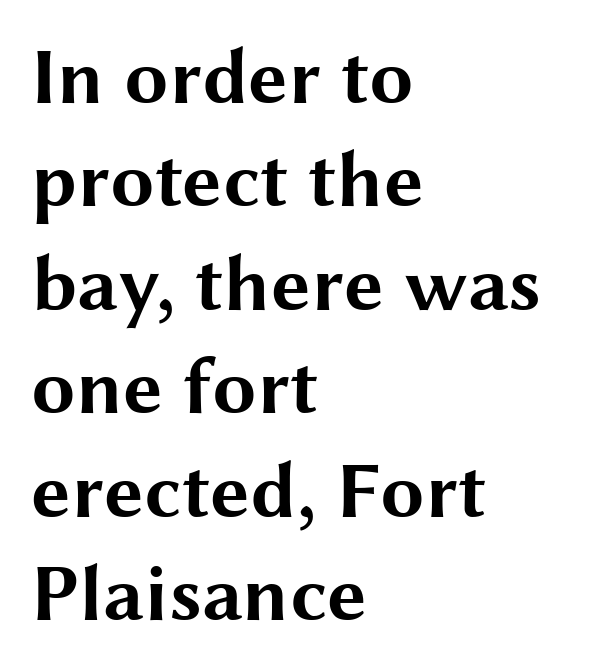
The image shows 79 px bold, wide sans-serif type, upright; set left-aligned, normal line spacing (1.31x), normal letter spacing, not underlined; medium stroke contrast and a medium x-height.
